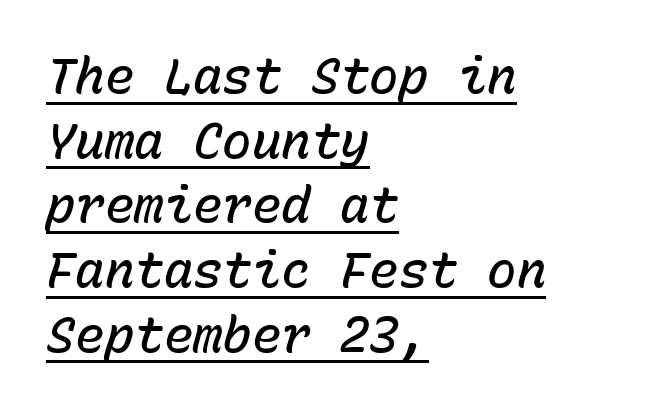
The image shows 49 px semibold type, italic (leaning right), monospaced; set left-aligned, normal line spacing (1.32x), normal letter spacing, underlined; low stroke contrast and a medium x-height.
